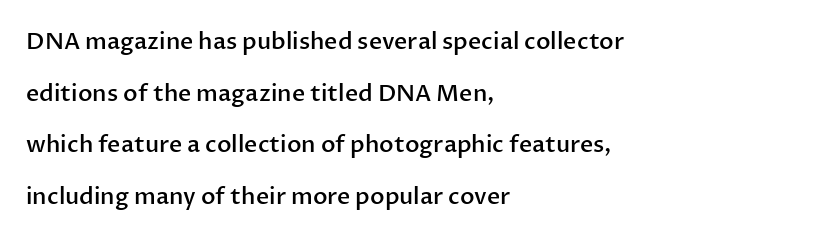
Q: Is the text bold? A: Semi-bold.
Q: Is the text italic (slanted)? A: No, it is upright.
Q: Is the text underlined? A: No.
Q: How is the paragraph aligned? A: Left-aligned.
Q: Is the spacing between letters normal or unusually wide? A: Normal.
Q: Is the spacing between lines tight, normal or loose? A: Loose.
